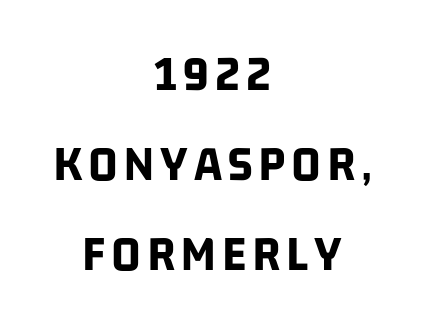
The image shows 51 px bold, condensed sans-serif type; set centered, line spacing 1.76x, not underlined; low stroke contrast and a large x-height.
